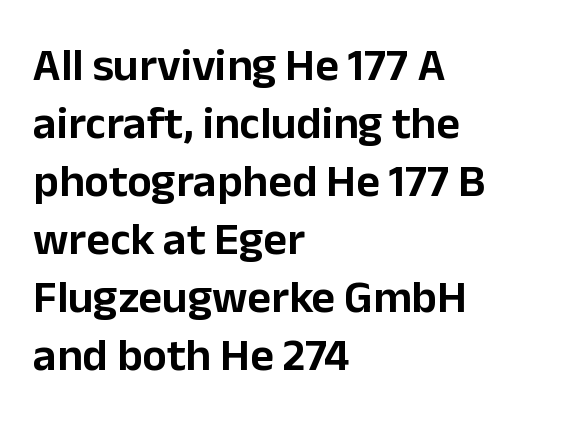
{"serif": "no", "italic": "no", "width": "normal", "stroke_contrast": "low", "x_height": "medium", "monospaced": "no", "underline": "no", "align": "left", "line_spacing": "normal", "line_spacing_ratio": 1.26, "letter_spacing": "normal", "letter_spacing_em": 0.0, "glyph_px": 46}
